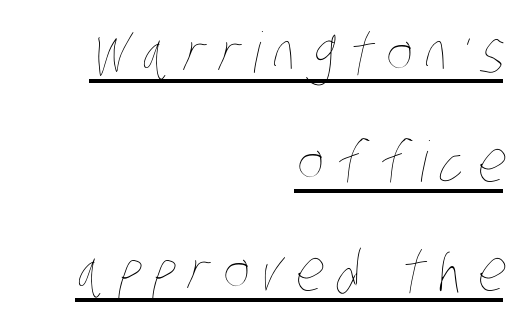
Q: Is the text bold? A: No.
Q: Is the text underlined? A: Yes.
Q: How is the paragraph aligned? A: Right-aligned.
Q: Is the spacing between letters normal or unusually wide? A: Unusually wide.
Q: Is the spacing between lines tight, normal or loose? A: Loose.
Q: Width (condensed, normal, or wide)? A: Condensed.
Q: Stroke contrast? A: Low.
Q: x-height? A: Large.
Q: Monospaced? A: No.
